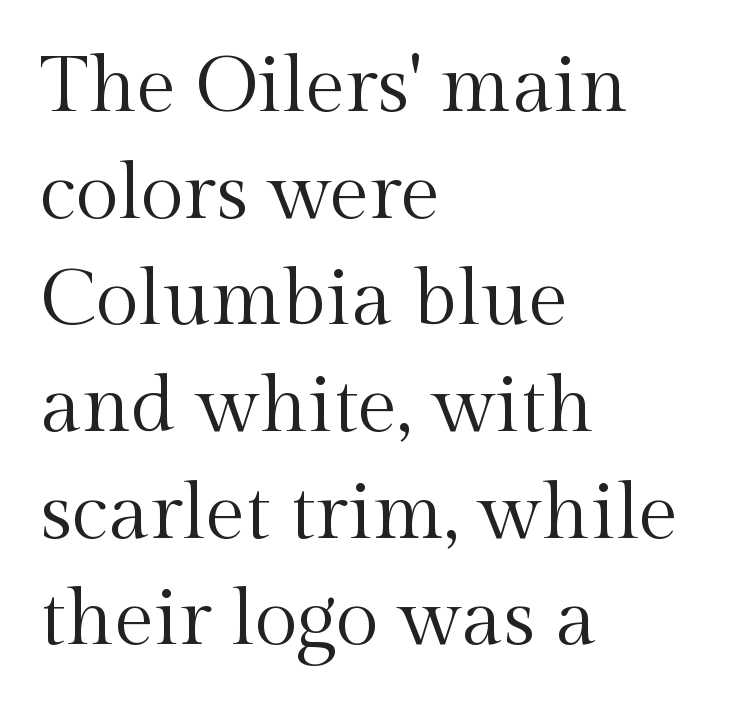
Q: Is the text bold? A: No.
Q: Is the text italic (slanted)? A: No, it is upright.
Q: Is the typeface a serif or a sans-serif typeface? A: Serif.
Q: Is the text underlined? A: No.
Q: How is the paragraph aligned? A: Left-aligned.
Q: Is the spacing between letters normal or unusually wide? A: Normal.
Q: Is the spacing between lines tight, normal or loose? A: Normal.
Q: Width (condensed, normal, or wide)? A: Normal.
Q: x-height? A: Medium.
Q: Monospaced? A: No.
